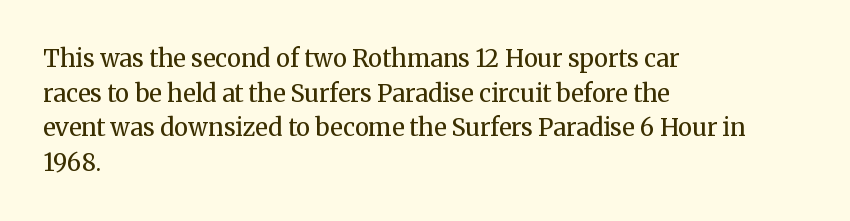
{"italic": "no", "bold": "no", "underline": "no", "align": "left", "line_spacing": "normal", "line_spacing_ratio": 1.44, "letter_spacing": "normal", "letter_spacing_em": 0.0, "glyph_px": 24}
